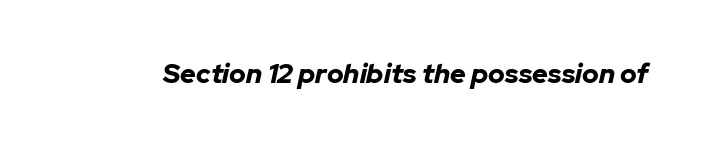
Bold? Absolutely — the strokes are thick and heavy. Rule under the text: the space is simply empty. Students, note that the glyphs here touch the page at normal intervals. You can tell it's italic because the verticals aren't actually vertical.
